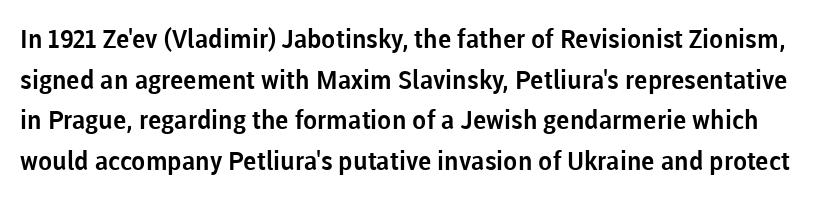
Does extra space separate the letters? No, they use regular spacing. Normally led — the rows are evenly, conventionally spaced. No word sits above an underline. Rendered with straight, roman letterforms.
